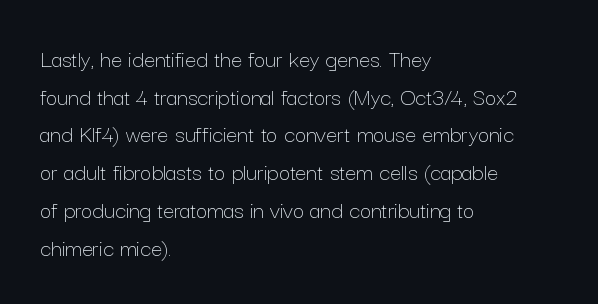
The image shows 25 px text type, upright; set left-aligned, normal line spacing (1.51x), normal letter spacing, not underlined.
